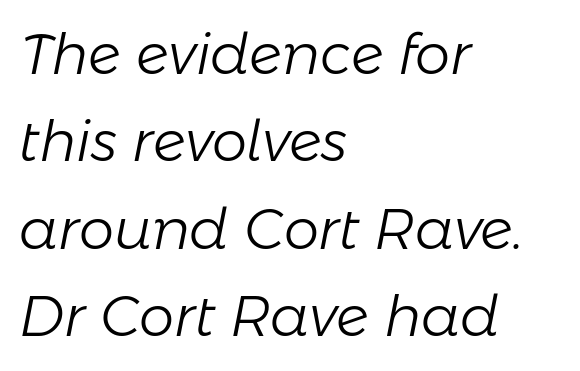
The rendering keeps characters at their native spacing. Check the space under the baseline: it is left empty. The line-height multiplier appears to be the usual default. This sample has the flowing, uneven cadence of proportional lettering.
